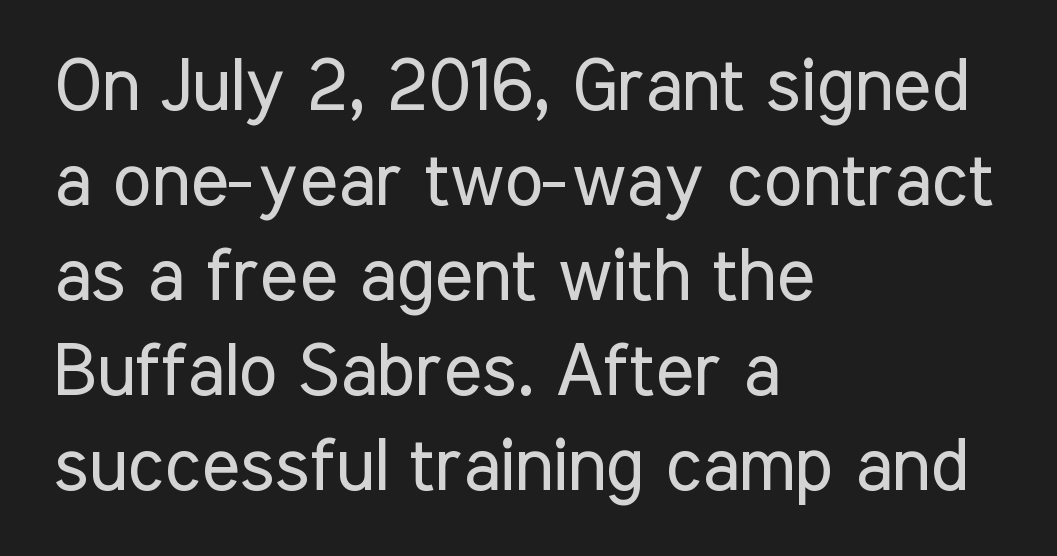
Q: Is the text bold? A: No.
Q: Is the text italic (slanted)? A: No, it is upright.
Q: Is the typeface a serif or a sans-serif typeface? A: Sans-serif.
Q: Is the text underlined? A: No.
Q: How is the paragraph aligned? A: Left-aligned.
Q: Is the spacing between letters normal or unusually wide? A: Normal.
Q: Is the spacing between lines tight, normal or loose? A: Normal.
Q: Width (condensed, normal, or wide)? A: Condensed.
Q: Stroke contrast? A: Low.
Q: x-height? A: Medium.
Q: Monospaced? A: No.
